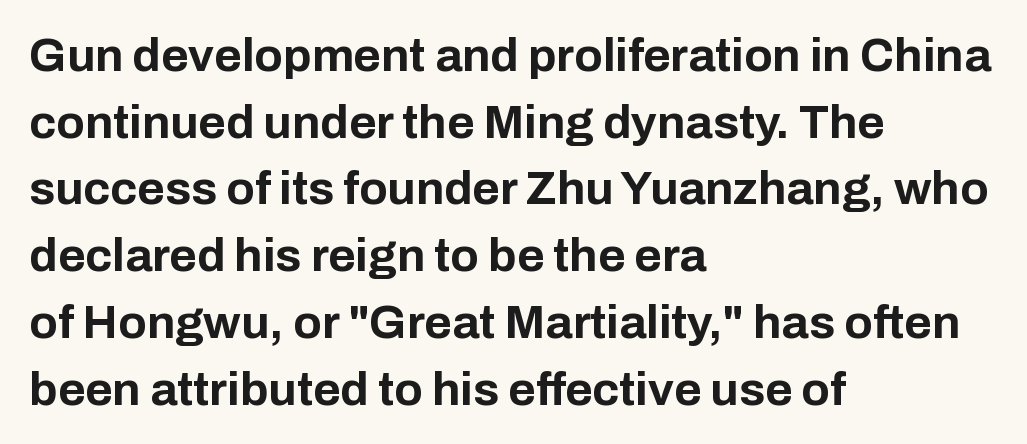
{"serif": "no", "italic": "no", "bold": "yes", "weight": "bold", "width": "normal", "stroke_contrast": "low", "x_height": "medium", "monospaced": "no", "underline": "no", "align": "left", "line_spacing": "normal", "line_spacing_ratio": 1.42, "letter_spacing": "normal", "letter_spacing_em": 0.0, "glyph_px": 47}
